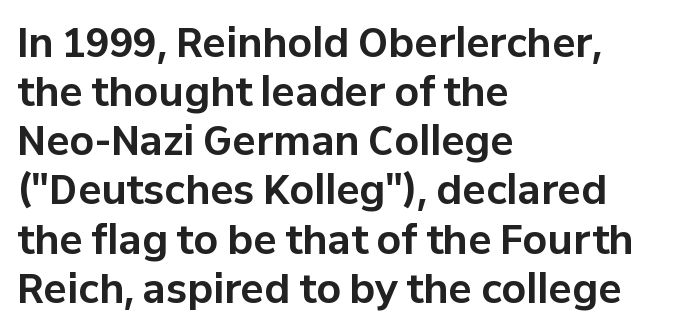
{"serif": "no", "italic": "no", "bold": "yes", "weight": "bold", "width": "normal", "stroke_contrast": "low", "x_height": "medium", "monospaced": "no", "underline": "no", "align": "left", "line_spacing": "normal", "line_spacing_ratio": 1.26, "letter_spacing": "normal", "letter_spacing_em": 0.0, "glyph_px": 39}
